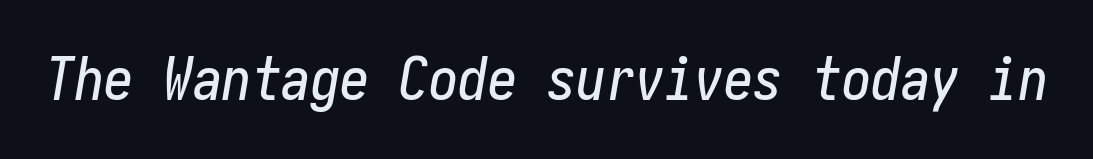
The image shows 59 px condensed type, italic (leaning right); set normal letter spacing, not underlined; low stroke contrast and a medium x-height.
